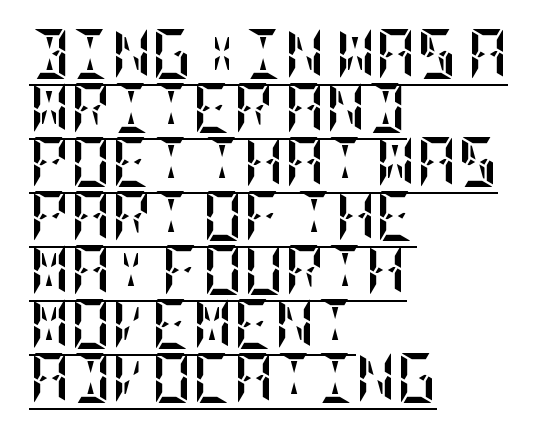
{"italic": "no", "bold": "yes", "weight": "semibold", "width": "condensed", "stroke_contrast": "low", "x_height": "large", "underline": "yes", "align": "left", "line_spacing": "tight", "line_spacing_ratio": 1.08, "letter_spacing": "normal", "letter_spacing_em": 0.0, "glyph_px": 50}
